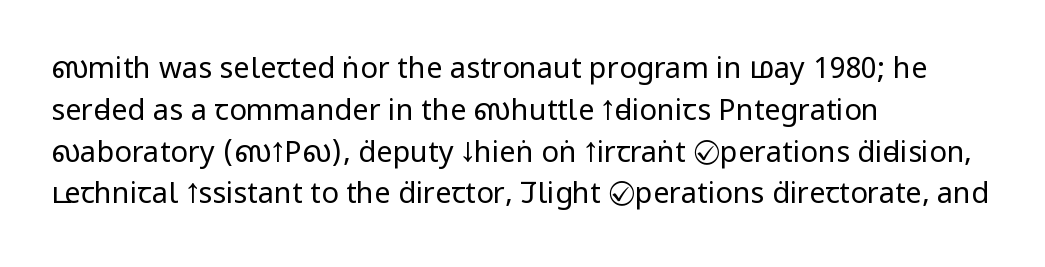
A roman cut, with each character standing at attention. The letterforms sit at book weight or below. I'd call this a sans setting — the letters go barefoot. The specimen omits any rule beneath the text block's lines. What's the leading like? Ordinary, nothing unusual.
